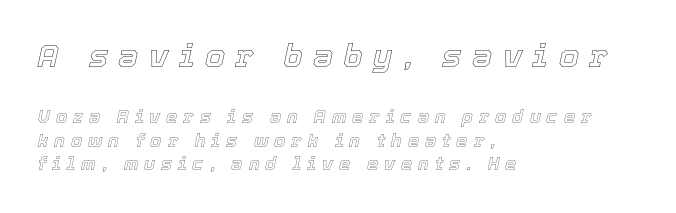
The image shows 32 px text type, italic (leaning right); set left-aligned, normal line spacing (1.32x), unusually wide letter spacing (+0.33 em), not underlined; the first (top) block is 1.78x larger; a medium x-height.
